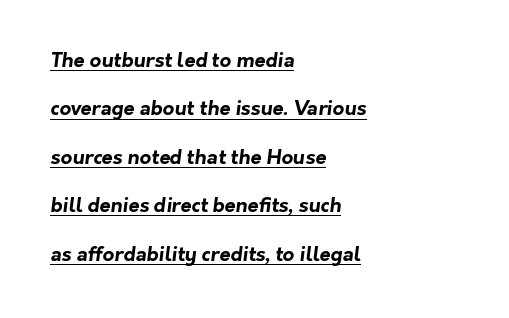
Q: Is the text bold? A: Yes.
Q: Is the text underlined? A: Yes.
Q: How is the paragraph aligned? A: Left-aligned.
Q: Is the spacing between letters normal or unusually wide? A: Normal.
Q: Is the spacing between lines tight, normal or loose? A: Loose.
